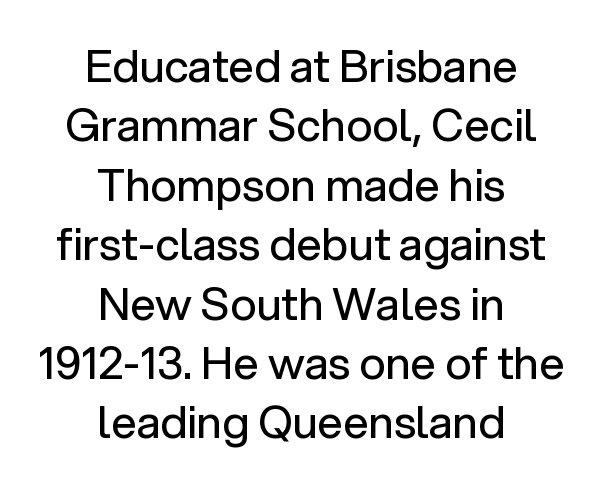
Q: Is the text bold? A: No.
Q: Is the text italic (slanted)? A: No, it is upright.
Q: Is the typeface a serif or a sans-serif typeface? A: Sans-serif.
Q: Is the text underlined? A: No.
Q: How is the paragraph aligned? A: Centered.
Q: Is the spacing between letters normal or unusually wide? A: Normal.
Q: Is the spacing between lines tight, normal or loose? A: Normal.
Q: Width (condensed, normal, or wide)? A: Normal.
Q: Stroke contrast? A: Low.
Q: x-height? A: Medium.
Q: Monospaced? A: No.
